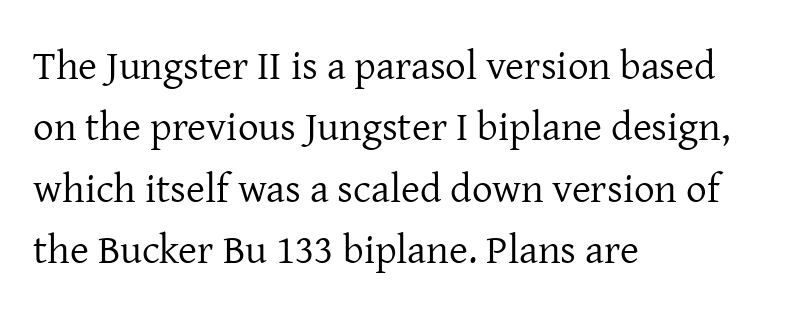
The image shows 41 px regular-weight serif type, upright; set left-aligned, normal line spacing (1.5x), normal letter spacing, not underlined; low stroke contrast and a medium x-height.
